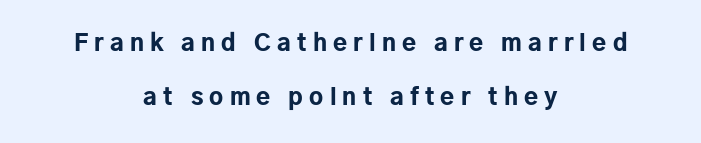
The image shows 23 px bold type, upright; set centered, loose line spacing (2.36x), unusually wide letter spacing (+0.27 em), not underlined.
